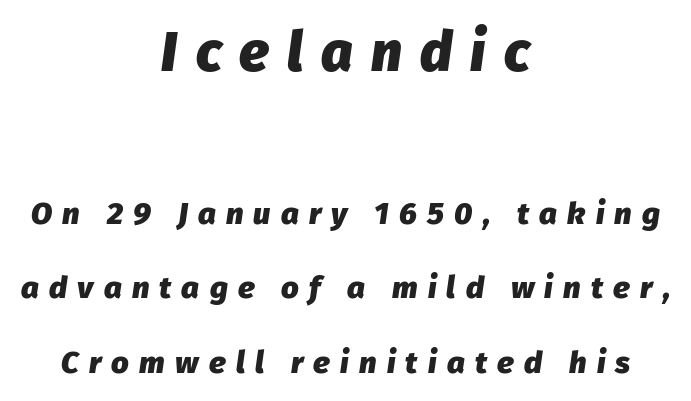
The image shows 55 px heavy type, italic (leaning right); set centered, loose line spacing (2.4x), unusually wide letter spacing (+0.33 em), not underlined; the first (top) block is 1.77x larger; low stroke contrast and a medium x-height.
